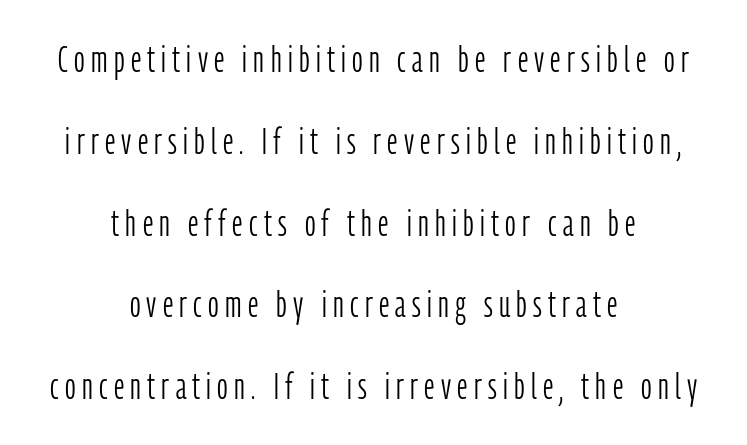
The image shows 37 px light, condensed sans-serif type, upright; set centered, loose line spacing (2.21x), not underlined; low stroke contrast and a medium x-height.
